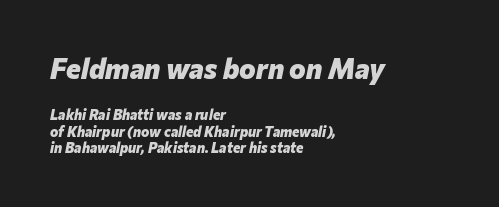
{"italic": "yes", "lean": "right", "slant_degrees": 12, "bold": "yes", "weight": "heavy", "width": "normal", "stroke_contrast": "low", "x_height": "medium", "monospaced": "no", "underline": "no", "align": "left", "line_spacing_ratio": 1.18, "letter_spacing": "normal", "letter_spacing_em": 0.0, "larger_block": "first", "size_ratio": 2.0, "glyph_px": 28}
